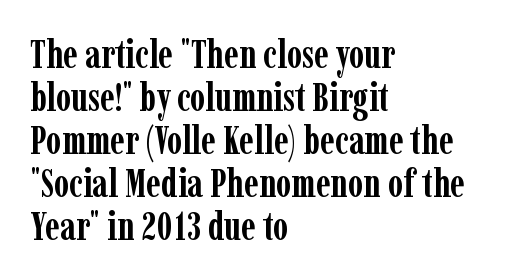
Q: Is the text bold? A: Yes.
Q: Is the text italic (slanted)? A: No, it is upright.
Q: Is the typeface a serif or a sans-serif typeface? A: Serif.
Q: Is the text underlined? A: No.
Q: How is the paragraph aligned? A: Left-aligned.
Q: Is the spacing between letters normal or unusually wide? A: Normal.
Q: Is the spacing between lines tight, normal or loose? A: Tight.
Q: Width (condensed, normal, or wide)? A: Condensed.
Q: Stroke contrast? A: Low.
Q: x-height? A: Medium.
Q: Monospaced? A: No.
